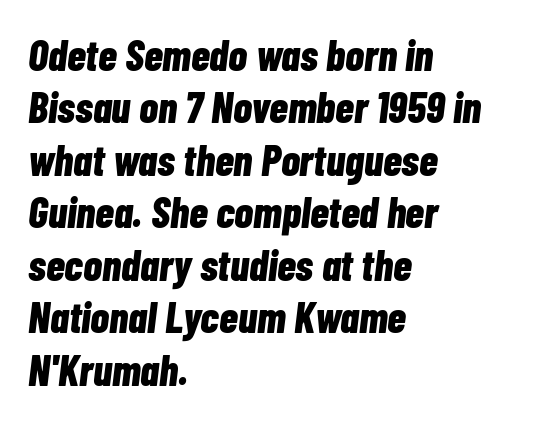
Notice how the stems are inclined rather than vertical — that's the hallmark of italics. The rendering anchors every line to the left-hand side. Every letter is thick-stroked: bold, no question. The line texture is even and compact thanks to regular tracking. Descenders are the only things crossing below the line.
